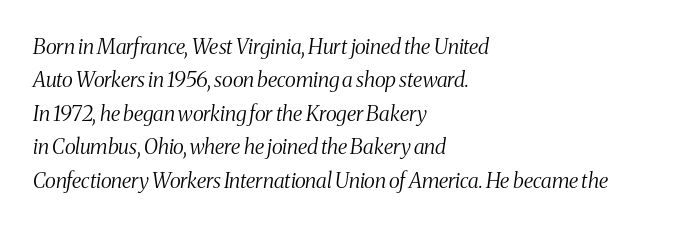
The image shows 21 px text type, italic (leaning right); set left-aligned, normal line spacing (1.59x), normal letter spacing, not underlined.
